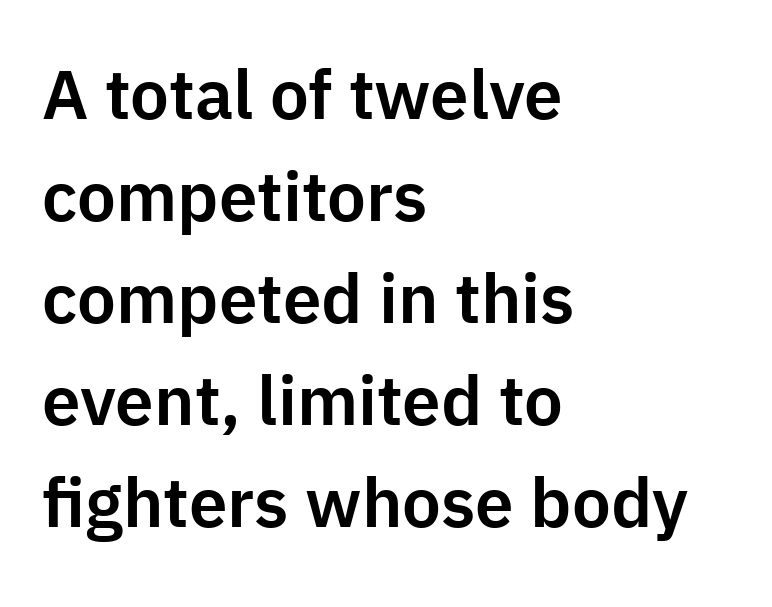
{"serif": "no", "italic": "no", "width": "normal", "stroke_contrast": "low", "x_height": "medium", "monospaced": "no", "underline": "no", "align": "left", "line_spacing": "normal", "line_spacing_ratio": 1.48, "letter_spacing": "normal", "letter_spacing_em": 0.0, "glyph_px": 69}
